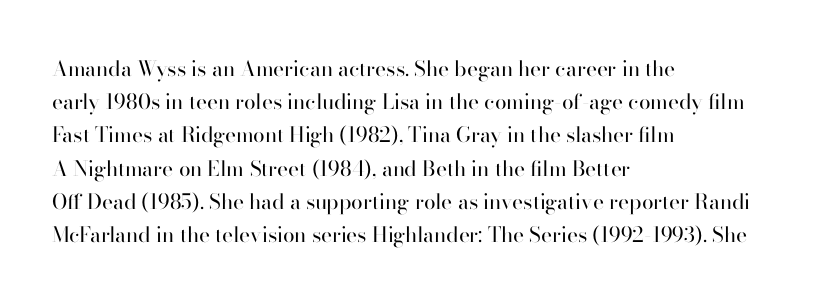
Q: Is the text bold? A: No.
Q: Is the text italic (slanted)? A: No, it is upright.
Q: Is the text underlined? A: No.
Q: How is the paragraph aligned? A: Left-aligned.
Q: Is the spacing between letters normal or unusually wide? A: Normal.
Q: Is the spacing between lines tight, normal or loose? A: Normal.
